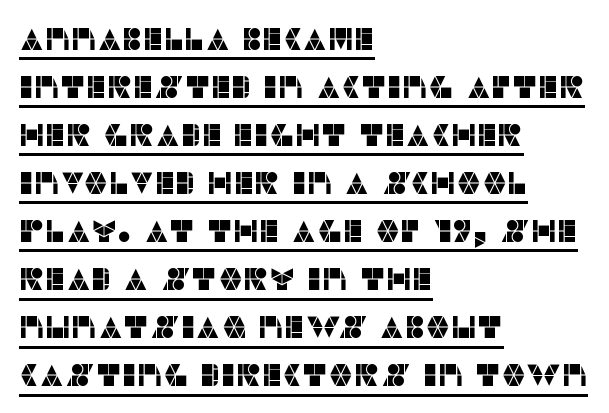
This rendering features underlined lettering. To sum up the face: it is a sans, with no serifs. Compared with typical body copy, the letter spacing here is the same. The rendering uses a moderate line-height, typical for paragraphs. When letters stand straight like this, we call the style roman or upright.
